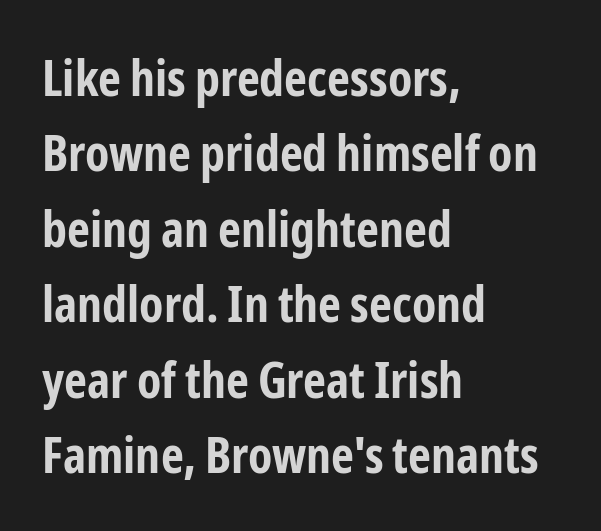
The image shows 50 px bold, condensed sans-serif type, upright; set left-aligned, normal line spacing (1.51x), normal letter spacing, not underlined; low stroke contrast and a medium x-height.
